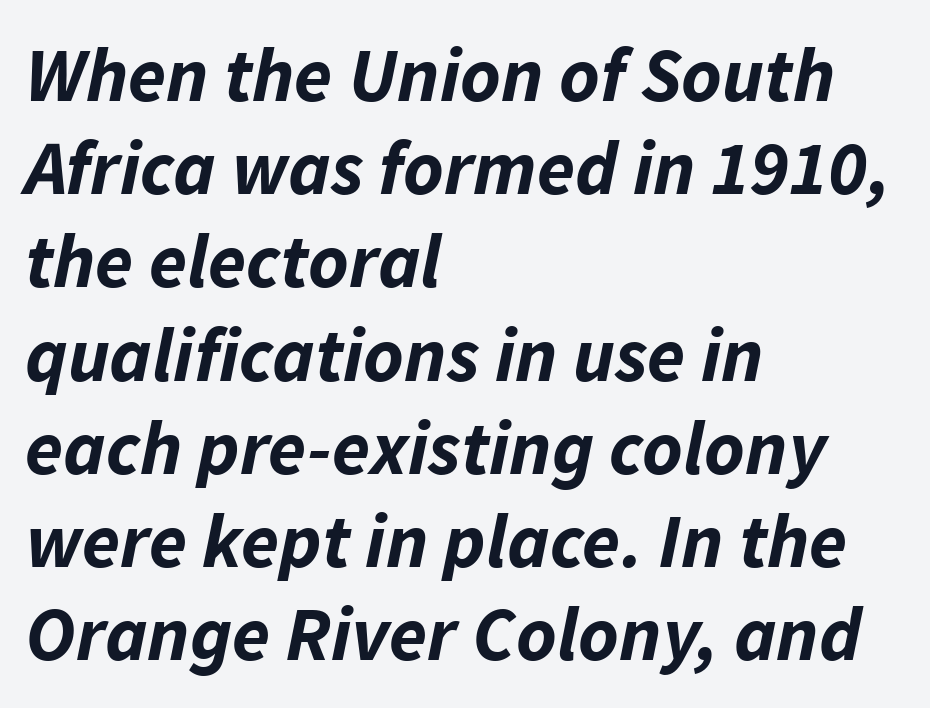
The passage shown is not underscored anywhere. The font's italic variant was chosen for this text. Is the block centered? No — it sits flush against the left margin. You could not count columns in this text — the font is proportionally spaced. The gaps between neighbouring characters are ordinary and unremarkable.
